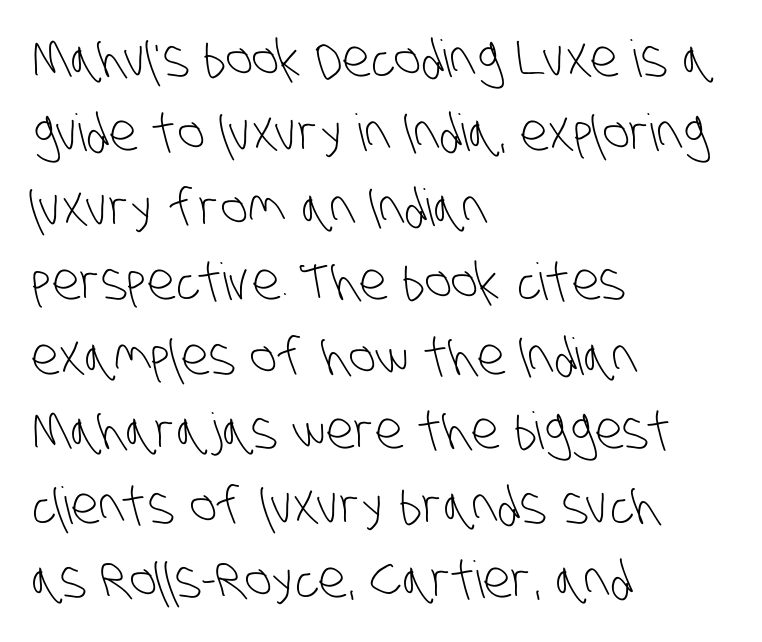
Q: Is the text bold? A: No.
Q: Is the typeface a serif or a sans-serif typeface? A: Sans-serif.
Q: Is the text underlined? A: No.
Q: How is the paragraph aligned? A: Left-aligned.
Q: Is the spacing between letters normal or unusually wide? A: Normal.
Q: Is the spacing between lines tight, normal or loose? A: Normal.
Q: Width (condensed, normal, or wide)? A: Condensed.
Q: Stroke contrast? A: Low.
Q: x-height? A: Large.
Q: Monospaced? A: No.
